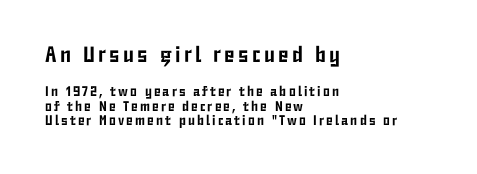
These lines stack with their left ends in a neat column. Summary of vertical rhythm: compact, with narrow interline spacing. The specimen omits any rule beneath the text block's lines. You can tell it's not italic because the verticals are truly vertical. In this sample the first text group is rendered at the bigger scale.
